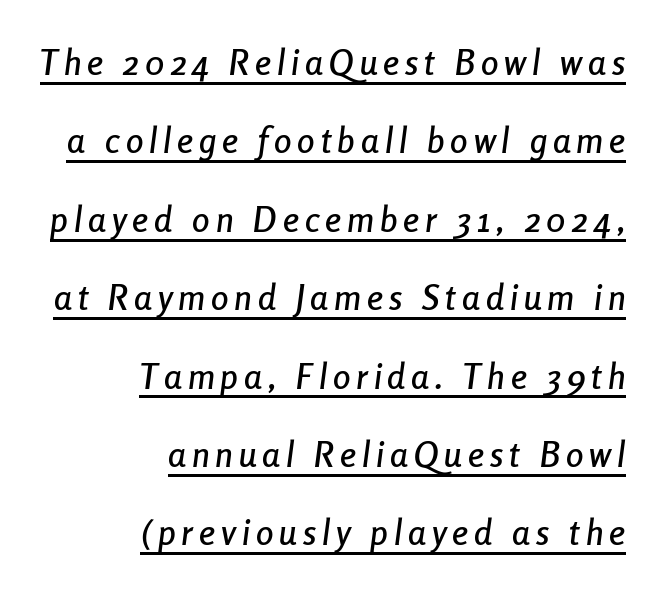
Q: Is the text italic (slanted)? A: Yes, it leans right by about 8 degrees.
Q: Is the text underlined? A: Yes.
Q: How is the paragraph aligned? A: Right-aligned.
Q: Is the spacing between lines tight, normal or loose? A: Loose.
Q: Width (condensed, normal, or wide)? A: Condensed.
Q: Stroke contrast? A: Low.
Q: x-height? A: Medium.
Q: Monospaced? A: No.
